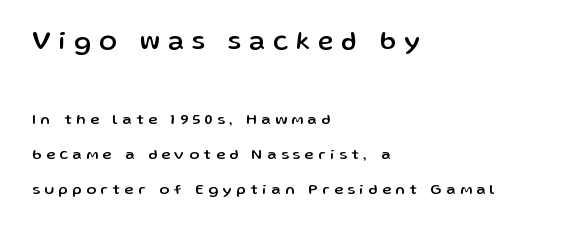
Block one is the big one; block two sits smaller underneath. Layout note: lines flush left. Honestly, the rows look like they've been pulled way apart. Underlining? Definitely not there.
